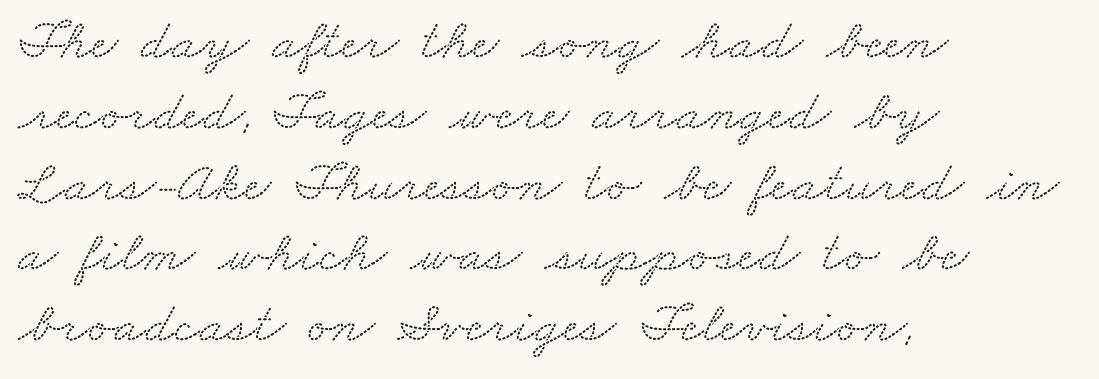
Check the space under the baseline: it is left empty. Yep, those are serifs on the letters. The letters advance in unequal steps, a hallmark of proportional type. Is the letter spacing exaggerated? No — it looks like the ordinary default.
